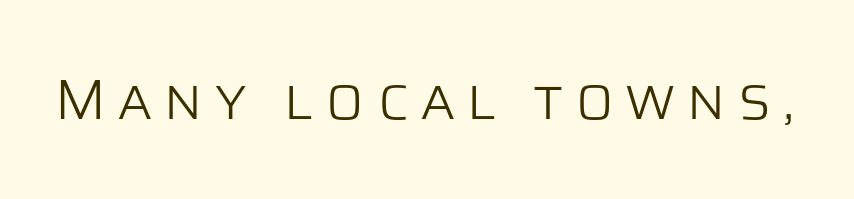
A typesetter would call this proportional, since set widths differ per character. These glyphs show unthickened strokes, regular width or finer. Classification — sans serif. Lines of text with bare space underneath. In terms of letterspacing, this is a distinctly airy, spread setting.
